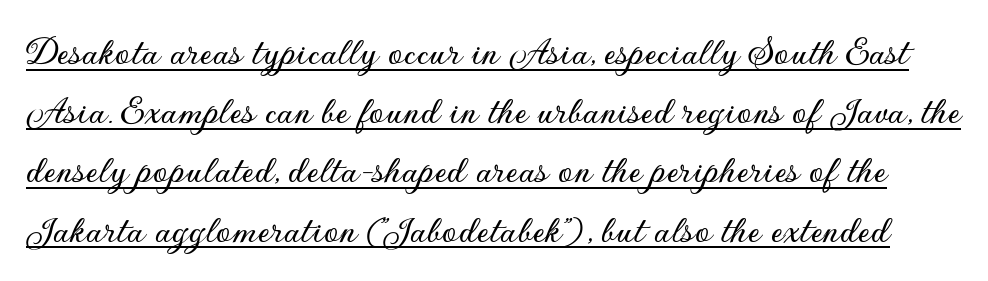
The image shows 42 px sans-serif type; set normal line spacing (1.41x), normal letter spacing, underlined; low stroke contrast and a small x-height.
